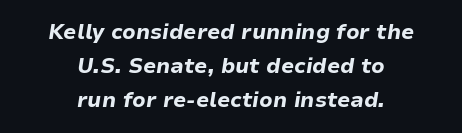
Q: Is the text bold? A: Yes.
Q: Is the text italic (slanted)? A: Yes, it leans right by about 9 degrees.
Q: Is the text underlined? A: No.
Q: How is the paragraph aligned? A: Centered.
Q: Is the spacing between letters normal or unusually wide? A: Normal.
Q: Is the spacing between lines tight, normal or loose? A: Normal.
